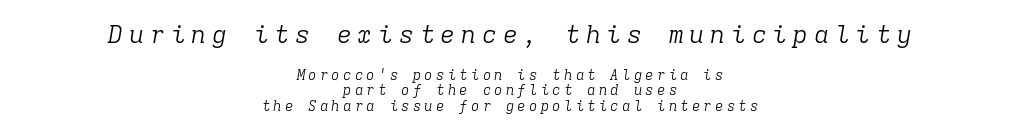
Q: Is the text bold? A: No.
Q: Is the text italic (slanted)? A: Yes, it leans right by about 9 degrees.
Q: Is the text underlined? A: No.
Q: How is the paragraph aligned? A: Centered.
Q: Is the spacing between letters normal or unusually wide? A: Unusually wide.
Q: Is the spacing between lines tight, normal or loose? A: Tight.
Q: Which block of text is set in a larger size, the first (top) or the second (bottom)? A: The first (top) one.
